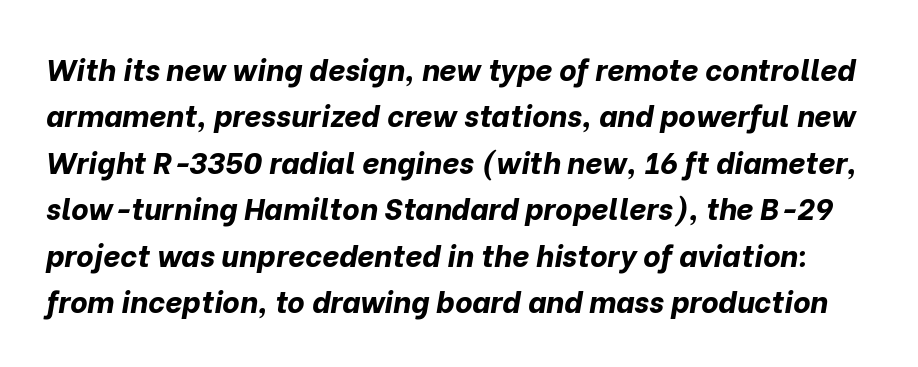
Q: Is the text bold? A: Yes.
Q: Is the text italic (slanted)? A: Yes, it leans right by about 10 degrees.
Q: Is the text underlined? A: No.
Q: Is the spacing between letters normal or unusually wide? A: Normal.
Q: Is the spacing between lines tight, normal or loose? A: Normal.
Q: Width (condensed, normal, or wide)? A: Normal.
Q: Stroke contrast? A: Low.
Q: x-height? A: Medium.
Q: Monospaced? A: No.
